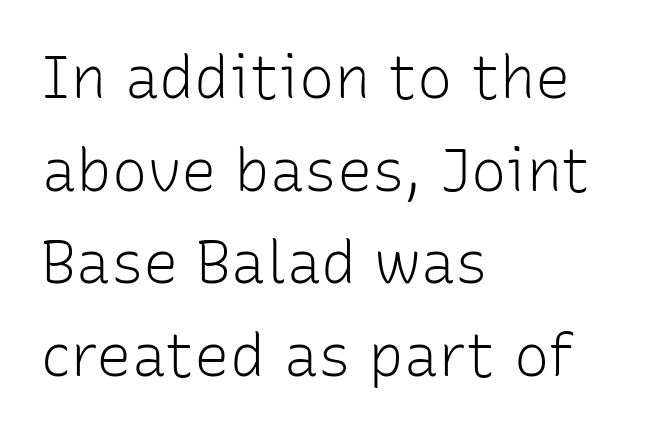
This rendering leaves character spacing at its baseline value. Honestly, there is no underline to notice here at all. Bold? No — there's no thickening of the strokes. Look at the bottom of the vertical strokes: they stop flat, with no serifs.
